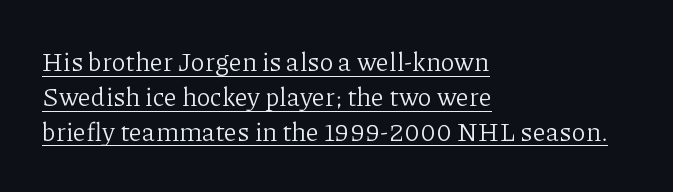
A roman cut, with each character standing at attention. Compared with typical body copy, the letter spacing here is the same. Does a line run under the words? Yes, clearly. Alignment: flush left. No chunkiness to these letters — they're not bold.
